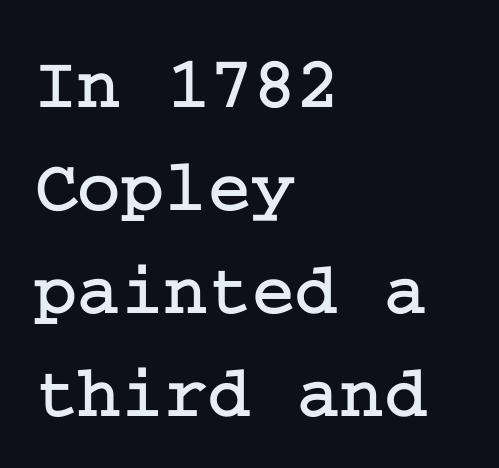
The baseline area is clear. This sample is left-justified, so line endings fall wherever the words run out. You could call the tracking neutral — neither tight nor loose. Every character sits straight up, as roman type does. The leading is moderate, giving the passage an even texture.
